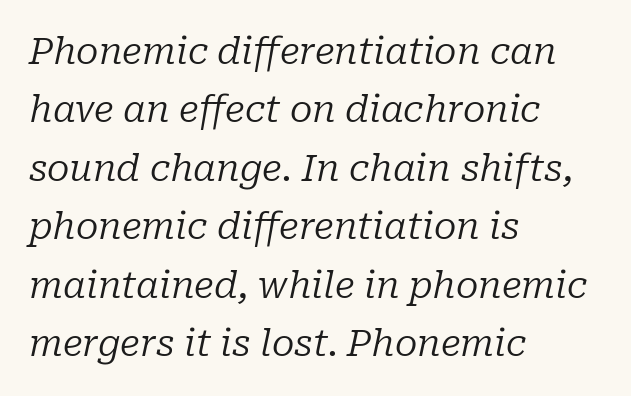
Q: Is the text bold? A: No.
Q: Is the text italic (slanted)? A: Yes, it leans right by about 10 degrees.
Q: Is the typeface a serif or a sans-serif typeface? A: Serif.
Q: Is the text underlined? A: No.
Q: How is the paragraph aligned? A: Left-aligned.
Q: Is the spacing between letters normal or unusually wide? A: Normal.
Q: Is the spacing between lines tight, normal or loose? A: Normal.
Q: Width (condensed, normal, or wide)? A: Normal.
Q: Stroke contrast? A: Low.
Q: x-height? A: Medium.
Q: Monospaced? A: No.
